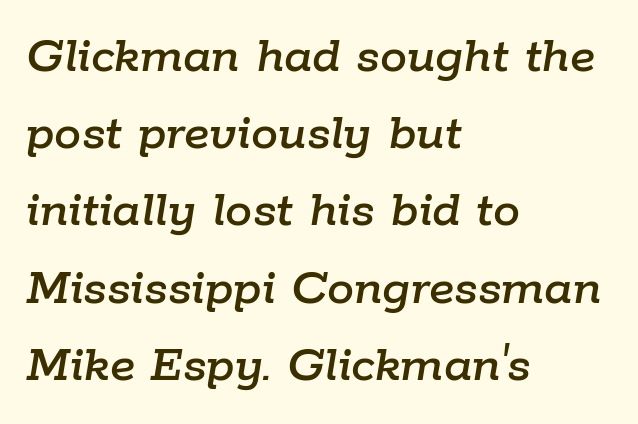
These lines sit exactly where default settings would place them. You could not count columns in this text — the font is proportionally spaced. Bare-footed words on every line. Slant detected: the letters are inclined. This sample uses plain, unmodified letter spacing. The compositor pushed each line to the left boundary.
